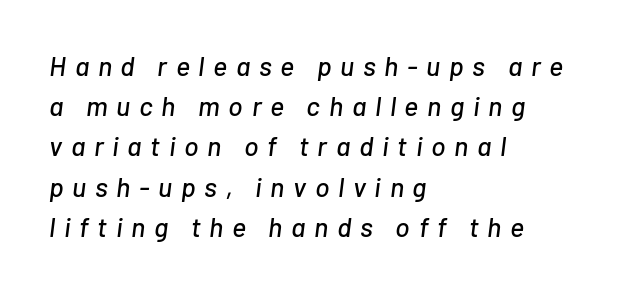
The image shows 27 px text type, italic (leaning right); set left-aligned, normal line spacing (1.49x), unusually wide letter spacing (+0.32 em), not underlined.
